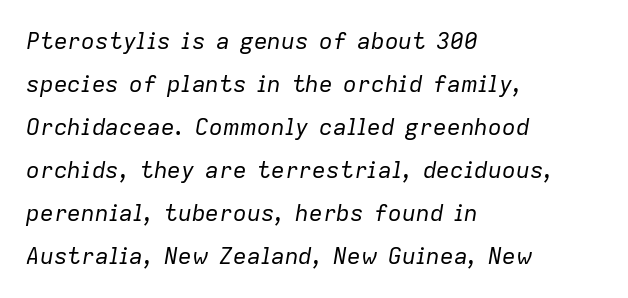
Q: Is the text bold? A: No.
Q: Is the text italic (slanted)? A: Yes, it leans right by about 9 degrees.
Q: Is the text underlined? A: No.
Q: How is the paragraph aligned? A: Left-aligned.
Q: Is the spacing between letters normal or unusually wide? A: Normal.
